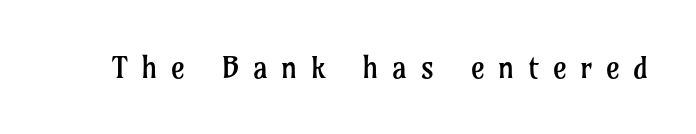
{"serif": "yes", "italic": "no", "bold": "no", "weight": "regular", "width": "normal", "stroke_contrast": "low", "x_height": "medium", "monospaced": "no", "underline": "no", "letter_spacing": "wide", "letter_spacing_em": 0.45, "glyph_px": 30}
